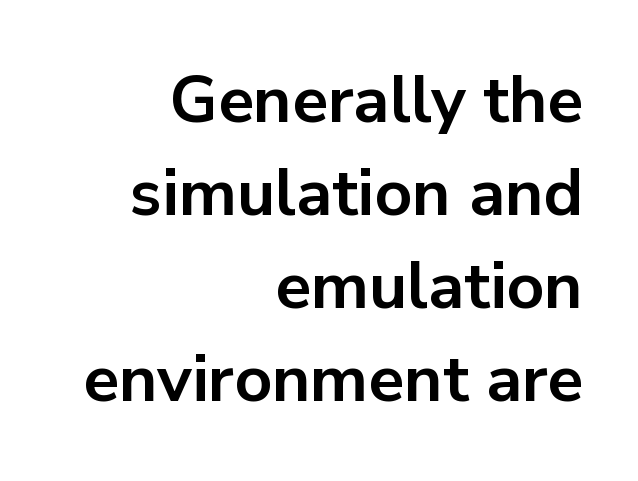
{"serif": "no", "italic": "no", "bold": "yes", "weight": "bold", "width": "normal", "stroke_contrast": "low", "x_height": "medium", "monospaced": "no", "underline": "no", "align": "right", "line_spacing": "normal", "line_spacing_ratio": 1.41, "letter_spacing": "normal", "letter_spacing_em": 0.0, "glyph_px": 66}
